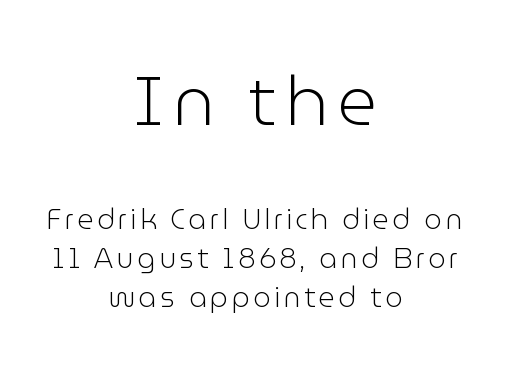
Q: Is the text bold? A: No.
Q: Is the text italic (slanted)? A: No, it is upright.
Q: Is the typeface a serif or a sans-serif typeface? A: Sans-serif.
Q: Is the text underlined? A: No.
Q: How is the paragraph aligned? A: Centered.
Q: Is the spacing between lines tight, normal or loose? A: Normal.
Q: Which block of text is set in a larger size, the first (top) or the second (bottom)? A: The first (top) one.
Q: Width (condensed, normal, or wide)? A: Normal.
Q: Stroke contrast? A: Low.
Q: x-height? A: Medium.
Q: Monospaced? A: No.
